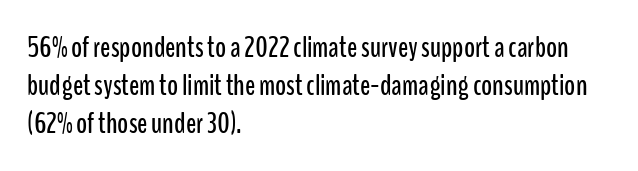
{"serif": "no", "italic": "no", "width": "condensed", "stroke_contrast": "low", "x_height": "medium", "monospaced": "no", "underline": "no", "align": "left", "line_spacing": "normal", "line_spacing_ratio": 1.26, "letter_spacing": "normal", "letter_spacing_em": 0.0, "glyph_px": 30}
